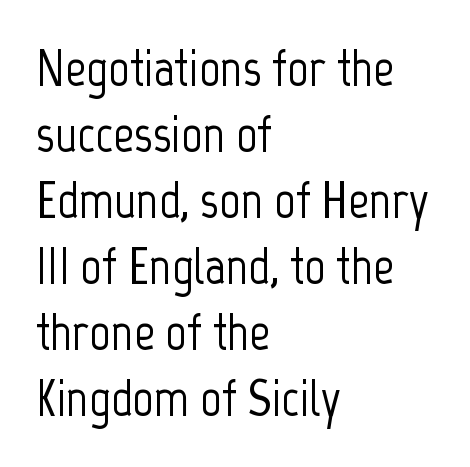
The image shows 52 px condensed sans-serif type, upright; set left-aligned, normal line spacing (1.27x), normal letter spacing, not underlined; low stroke contrast and a medium x-height.
